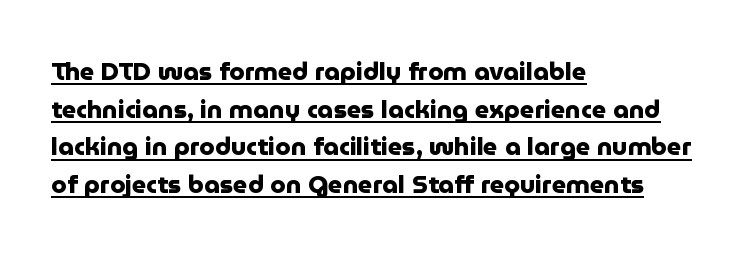
The image shows 25 px bold type, upright; set left-aligned, normal line spacing (1.51x), normal letter spacing, underlined.
